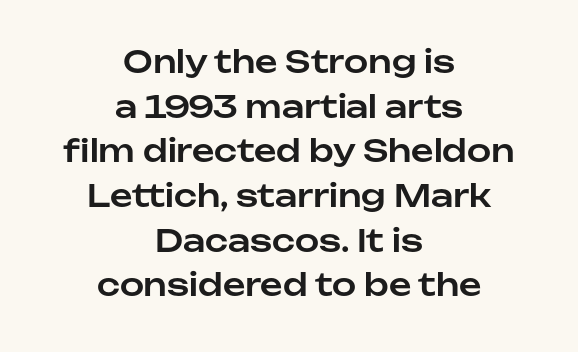
The image shows 31 px sans-serif type, upright; set centered, normal line spacing (1.44x), normal letter spacing, not underlined; low stroke contrast and a medium x-height.
